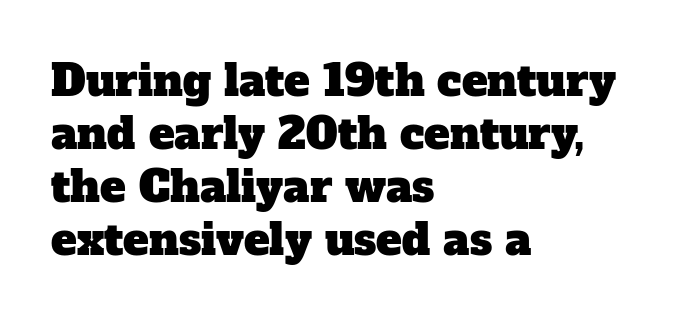
Q: Is the typeface a serif or a sans-serif typeface? A: Serif.
Q: Is the text underlined? A: No.
Q: How is the paragraph aligned? A: Left-aligned.
Q: Is the spacing between letters normal or unusually wide? A: Normal.
Q: Width (condensed, normal, or wide)? A: Normal.
Q: Stroke contrast? A: Low.
Q: x-height? A: Medium.
Q: Monospaced? A: No.
